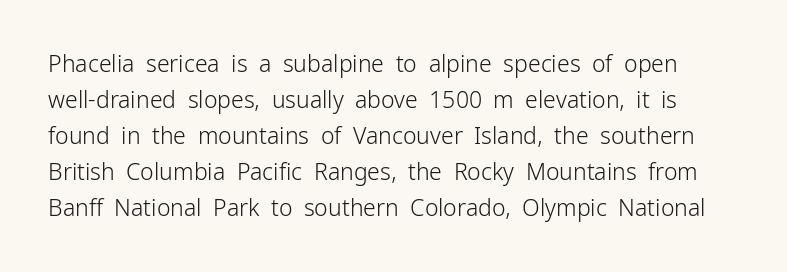
Descender tails drop into unmarked territory. The letters sit at their default tracking, neither squeezed nor spread. Summary of vertical rhythm: regular, with standard interline spacing. Every character sits straight up, as roman type does.
